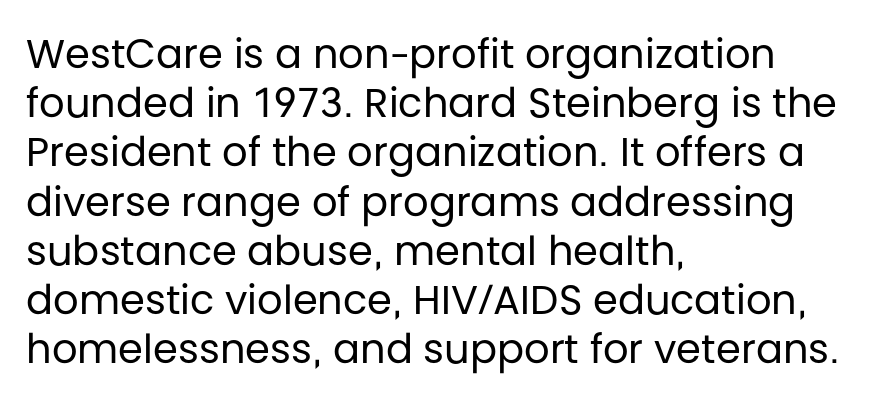
The image shows 40 px regular-weight sans-serif type, upright; set left-aligned, line spacing 1.23x, normal letter spacing, not underlined; low stroke contrast and a large x-height.
